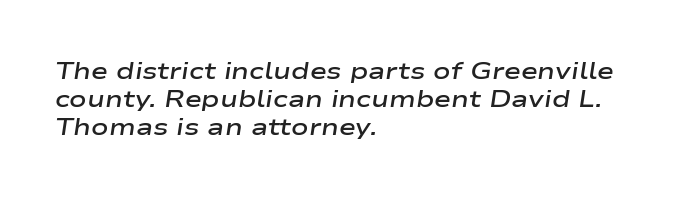
Caption: multi-line text, flush left, ragged right. Compared with an ordinary text face, these strokes are moderately heavier — a semibold. Italic: yes, the glyphs are oblique. Bare-footed words on every line.
